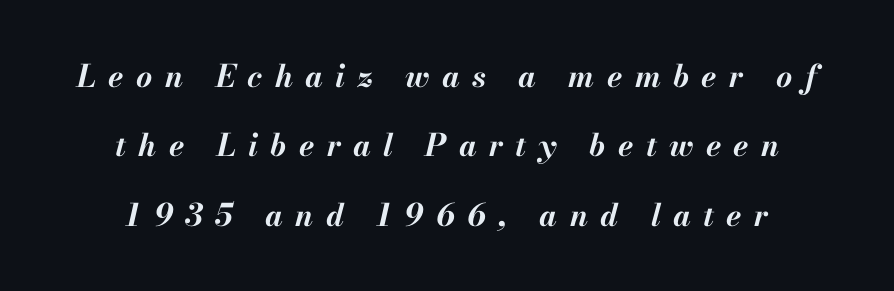
{"italic": "yes", "lean": "right", "slant_degrees": 13, "bold": "yes", "weight": "bold", "width": "normal", "stroke_contrast": "medium", "x_height": "small", "monospaced": "no", "underline": "no", "align": "center", "line_spacing": "loose", "line_spacing_ratio": 2.24, "letter_spacing": "wide", "letter_spacing_em": 0.4, "glyph_px": 31}
